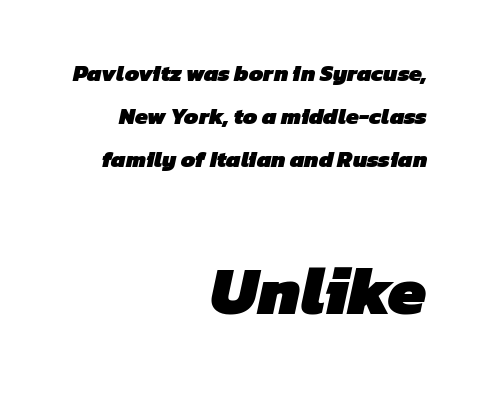
{"serif": "no", "bold": "yes", "weight": "heavy", "width": "normal", "stroke_contrast": "low", "x_height": "medium", "monospaced": "no", "underline": "no", "align": "right", "line_spacing_ratio": 1.88, "letter_spacing": "normal", "letter_spacing_em": 0.0, "larger_block": "second", "size_ratio": 2.96, "glyph_px": 68}
